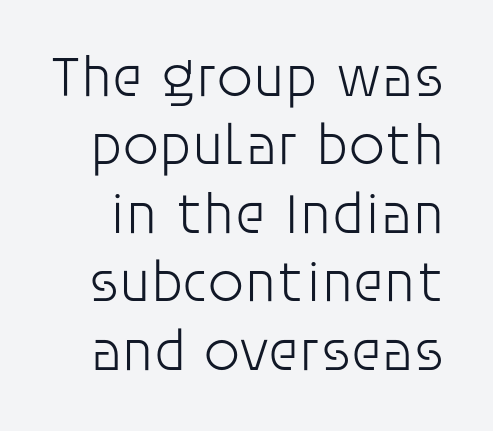
The font's upright variant was chosen for this text. The letters advance in unequal steps, a hallmark of proportional type. Inter-character spacing is left at the font's built-in metrics. Plain, unruled lines of type. Unbolded letterforms with no extra heft.
